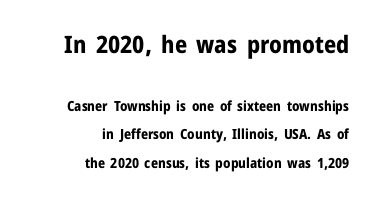
Size hierarchy here favors the leading block over the trailing one. Students, this is bold: see how much ink each stroke carries. A flush-right, rag-left setting is used for this passage. The vertical gap from one line to the next is large. There is no visible air inserted between adjacent glyphs.
